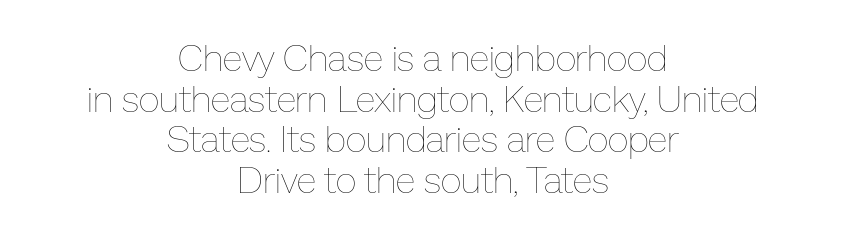
The image shows 37 px thin type, upright; set centered, tight line spacing (1.1x), normal letter spacing, not underlined; low stroke contrast and a medium x-height.
